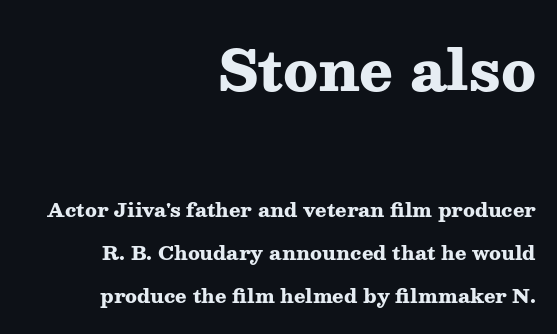
Q: Is the text bold? A: Yes.
Q: Is the text italic (slanted)? A: No, it is upright.
Q: Is the typeface a serif or a sans-serif typeface? A: Serif.
Q: Is the text underlined? A: No.
Q: How is the paragraph aligned? A: Right-aligned.
Q: Is the spacing between letters normal or unusually wide? A: Normal.
Q: Is the spacing between lines tight, normal or loose? A: Loose.
Q: Which block of text is set in a larger size, the first (top) or the second (bottom)? A: The first (top) one.
Q: Width (condensed, normal, or wide)? A: Wide.
Q: Stroke contrast? A: Medium.
Q: x-height? A: Medium.
Q: Monospaced? A: No.
